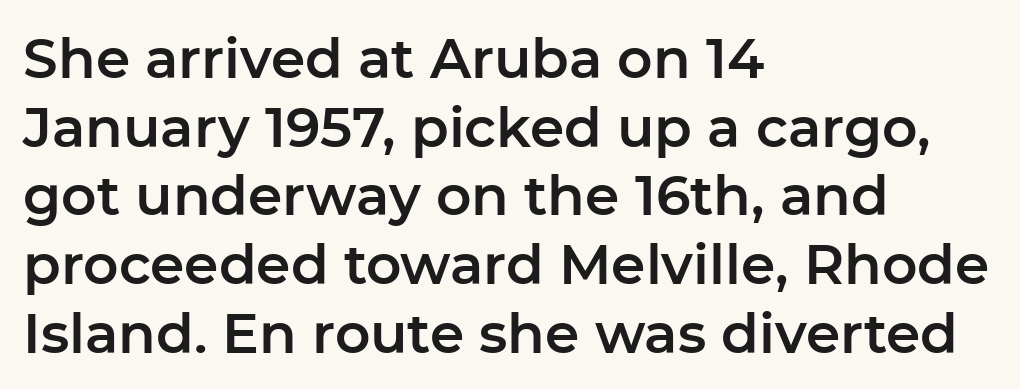
{"serif": "no", "italic": "no", "width": "normal", "stroke_contrast": "low", "x_height": "medium", "monospaced": "no", "underline": "no", "align": "left", "line_spacing": "normal", "line_spacing_ratio": 1.25, "letter_spacing": "normal", "letter_spacing_em": 0.0, "glyph_px": 55}
